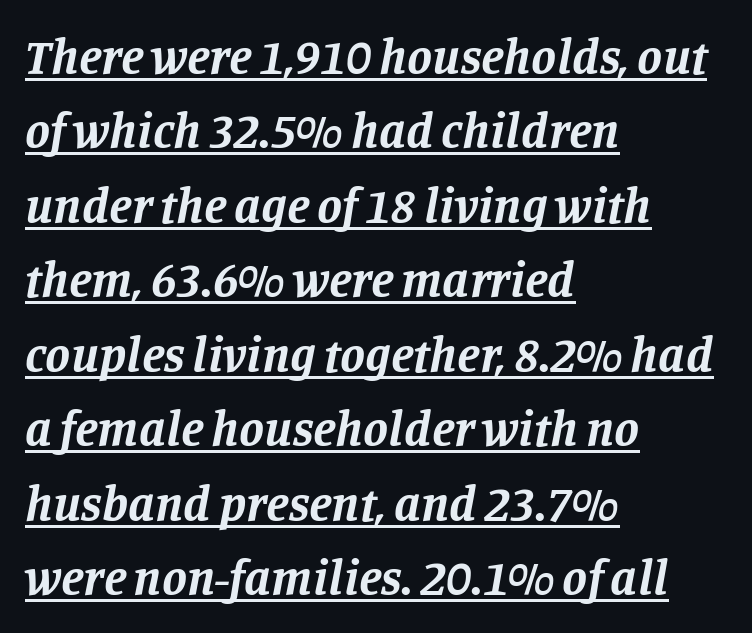
Q: Is the text bold? A: Yes.
Q: Is the text italic (slanted)? A: Yes, it leans right by about 11 degrees.
Q: Is the typeface a serif or a sans-serif typeface? A: Serif.
Q: Is the text underlined? A: Yes.
Q: How is the paragraph aligned? A: Left-aligned.
Q: Is the spacing between letters normal or unusually wide? A: Normal.
Q: Is the spacing between lines tight, normal or loose? A: Normal.
Q: Width (condensed, normal, or wide)? A: Normal.
Q: Stroke contrast? A: Low.
Q: x-height? A: Large.
Q: Monospaced? A: No.
